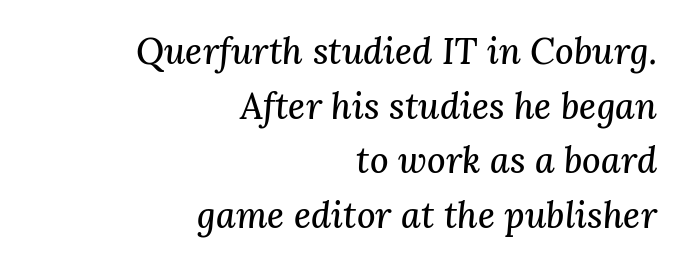
Q: Is the text italic (slanted)? A: Yes, it leans right by about 3 degrees.
Q: Is the typeface a serif or a sans-serif typeface? A: Serif.
Q: Is the text underlined? A: No.
Q: How is the paragraph aligned? A: Right-aligned.
Q: Is the spacing between letters normal or unusually wide? A: Normal.
Q: Is the spacing between lines tight, normal or loose? A: Normal.
Q: Width (condensed, normal, or wide)? A: Normal.
Q: Stroke contrast? A: Medium.
Q: x-height? A: Medium.
Q: Monospaced? A: No.
